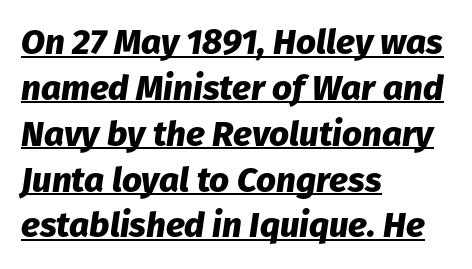
{"italic": "yes", "lean": "right", "slant_degrees": 8, "bold": "yes", "weight": "heavy", "width": "normal", "stroke_contrast": "low", "x_height": "medium", "monospaced": "no", "underline": "yes", "align": "left", "line_spacing": "normal", "line_spacing_ratio": 1.31, "letter_spacing": "normal", "letter_spacing_em": 0.0, "glyph_px": 35}
